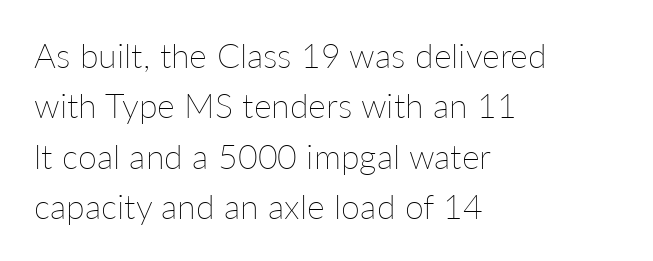
The image shows 34 px thin type, upright; set left-aligned, normal line spacing (1.48x), normal letter spacing, not underlined; low stroke contrast and a medium x-height.
